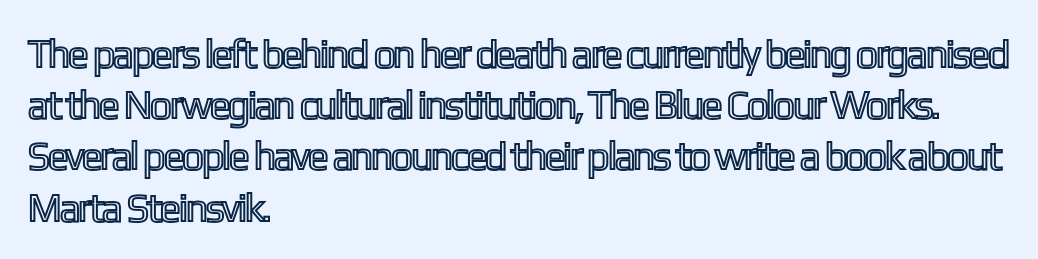
Italic: no, the glyphs are upright roman. The rendering keeps characters at their native spacing. The letters advance in unequal steps, a hallmark of proportional type. Where is the straight margin? On the left. The baseline area is clear.
